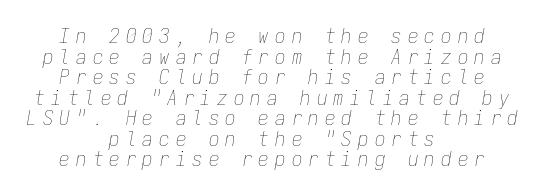
The glyphs look as if they've been sheared to an angle. Line spacing here is tight. Tracking here is generous; glyphs stand well apart from one another. Weight: not bold — regular or lighter. The foot of each line stays bare and open. Visually the block forms a symmetrical silhouette, jagged on both flanks.
